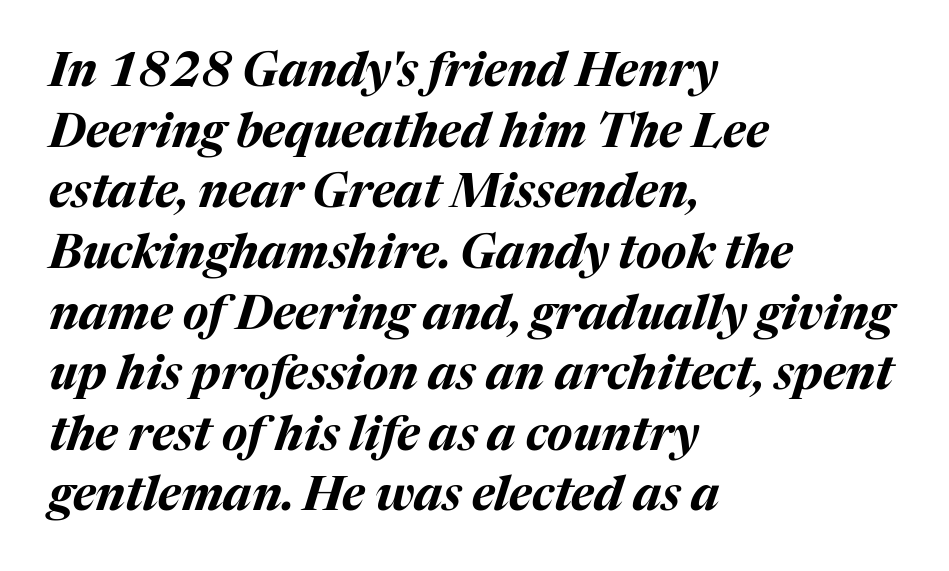
{"italic": "yes", "lean": "right", "slant_degrees": 17, "bold": "yes", "weight": "bold", "width": "normal", "stroke_contrast": "medium", "x_height": "medium", "monospaced": "no", "underline": "no", "align": "left", "line_spacing": "normal", "line_spacing_ratio": 1.29, "letter_spacing": "normal", "letter_spacing_em": 0.0, "glyph_px": 47}
